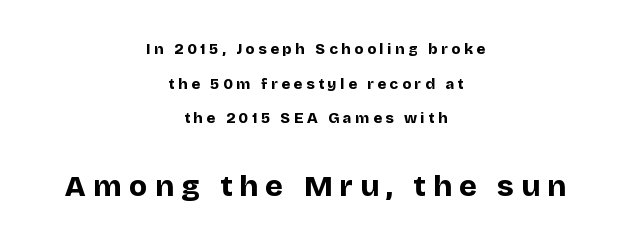
{"serif": "no", "italic": "no", "bold": "yes", "weight": "bold", "width": "normal", "stroke_contrast": "low", "x_height": "large", "monospaced": "no", "underline": "no", "align": "center", "line_spacing": "loose", "line_spacing_ratio": 2.31, "letter_spacing": "wide", "letter_spacing_em": 0.24, "larger_block": "second", "size_ratio": 2.0, "glyph_px": 30}
